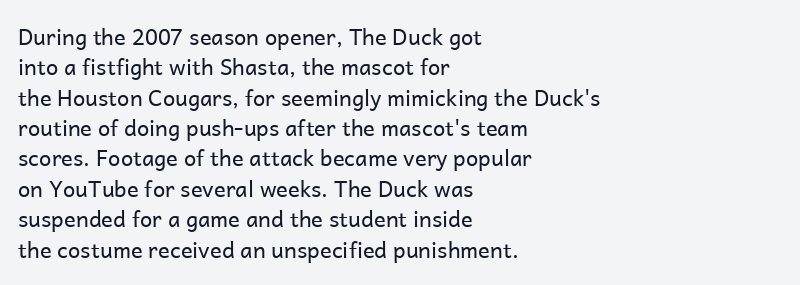
{"italic": "no", "bold": "no", "underline": "no", "align": "left", "line_spacing": "normal", "line_spacing_ratio": 1.38, "letter_spacing": "normal", "letter_spacing_em": 0.0, "glyph_px": 22}
